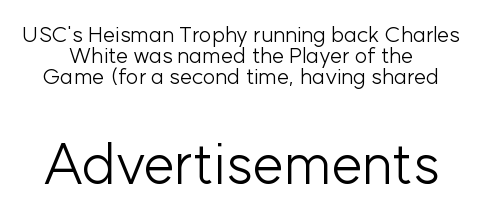
Does the lettering tilt? It doesn't — this is upright. Serif or sans? Sans — the stroke terminals are bare. Words appear dense and cohesive because spacing is normal. The typesetting does not lean heavy: it is not bold.
